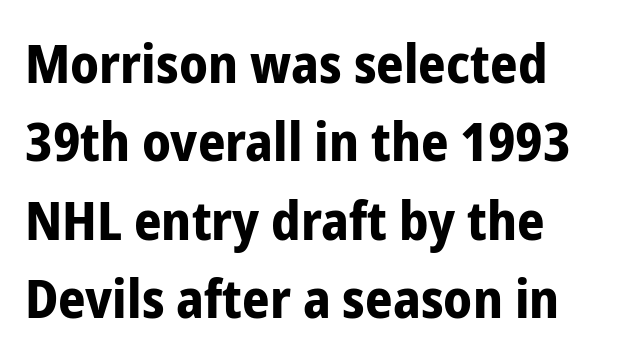
The image shows 54 px bold, condensed sans-serif type, upright; set normal line spacing (1.45x), normal letter spacing, not underlined; low stroke contrast and a medium x-height.
